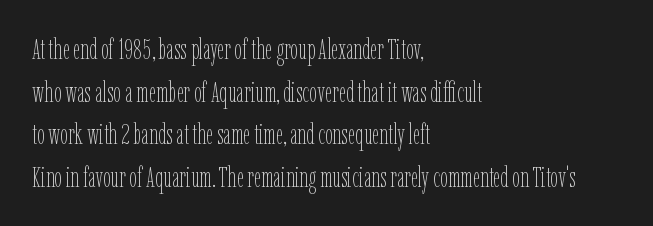
{"italic": "no", "bold": "no", "weight": "thin", "width": "condensed", "stroke_contrast": "low", "x_height": "medium", "monospaced": "no", "underline": "no", "align": "left", "line_spacing": "normal", "line_spacing_ratio": 1.52, "letter_spacing": "normal", "letter_spacing_em": 0.0, "glyph_px": 28}
